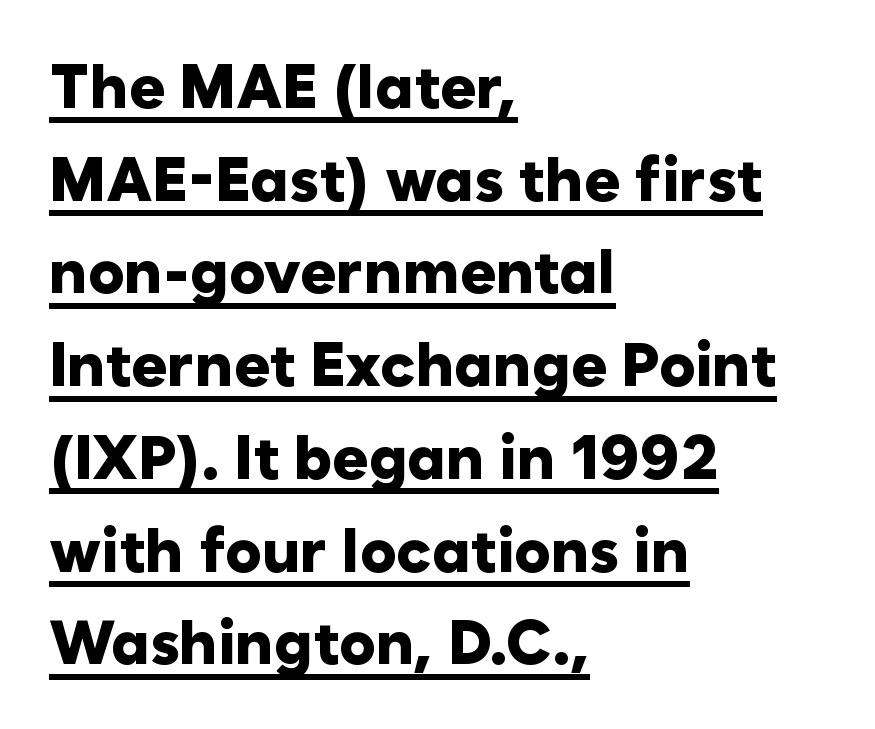
The image shows 61 px heavy sans-serif type, upright; set left-aligned, normal line spacing (1.52x), normal letter spacing, underlined; low stroke contrast and a medium x-height.
